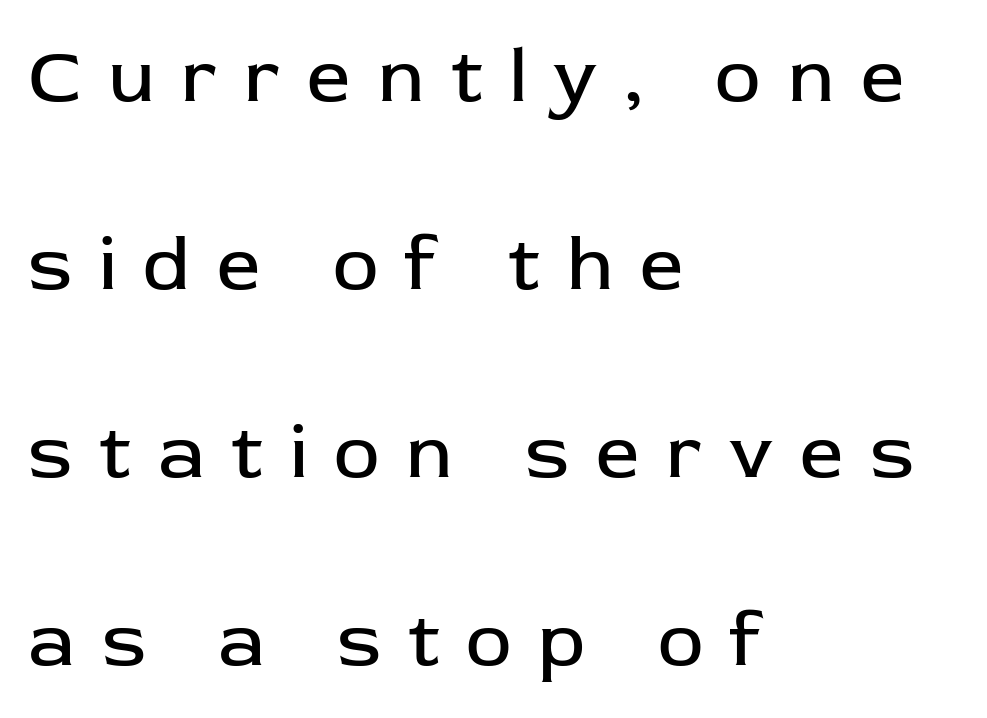
Q: Is the text bold? A: No.
Q: Is the text italic (slanted)? A: No, it is upright.
Q: Is the typeface a serif or a sans-serif typeface? A: Sans-serif.
Q: Is the text underlined? A: No.
Q: How is the paragraph aligned? A: Left-aligned.
Q: Is the spacing between letters normal or unusually wide? A: Unusually wide.
Q: Is the spacing between lines tight, normal or loose? A: Loose.
Q: Width (condensed, normal, or wide)? A: Normal.
Q: Stroke contrast? A: Low.
Q: x-height? A: Medium.
Q: Monospaced? A: No.
